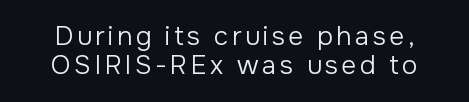
{"italic": "no", "bold": "no", "underline": "no", "line_spacing": "tight", "line_spacing_ratio": 1.12, "glyph_px": 26}
